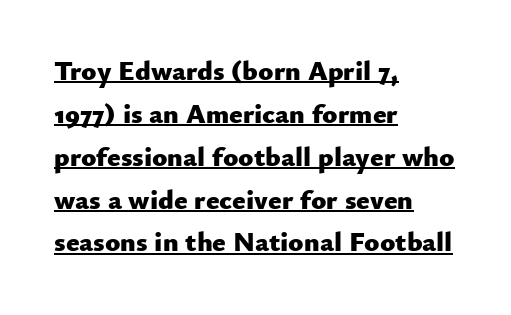
The image shows 28 px heavy sans-serif type, upright; set left-aligned, normal line spacing (1.53x), normal letter spacing, underlined; low stroke contrast and a small x-height.
